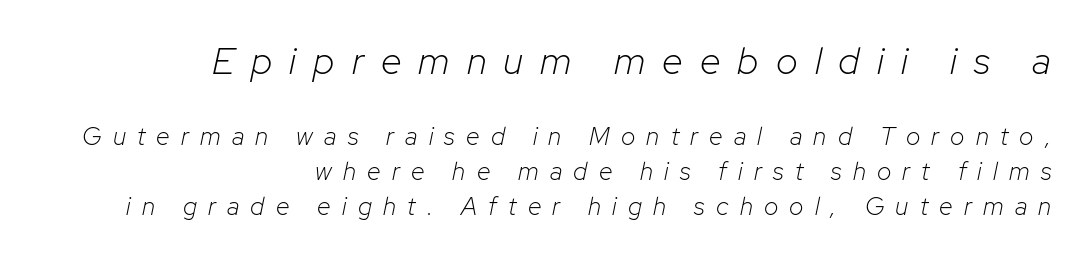
Words float on clear page, feet unadorned. Proportional: the letters do not fall into vertical columns. Would a proofreader flag this as italicized? Yes. The strokes carry an ordinary text weight at most. Successive baselines arrive at the customary interval. Short note: letters widely spaced.
